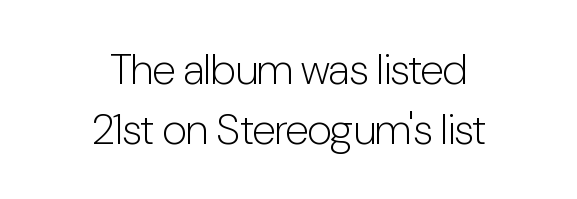
The image shows 43 px light, condensed sans-serif type, upright; set centered, normal line spacing (1.39x), normal letter spacing, not underlined; low stroke contrast and a medium x-height.
